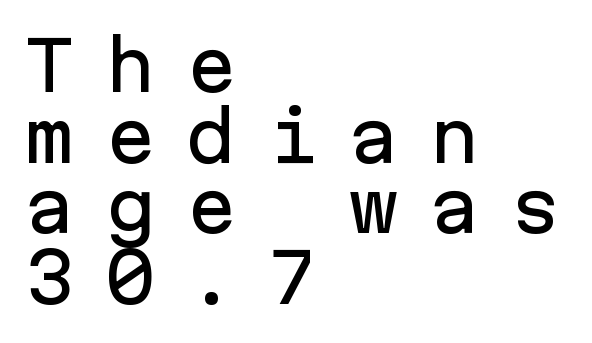
{"serif": "no", "italic": "no", "width": "normal", "stroke_contrast": "low", "x_height": "medium", "monospaced": "yes", "underline": "no", "align": "left", "line_spacing": "tight", "line_spacing_ratio": 1.04, "letter_spacing": "wide", "letter_spacing_em": 0.44, "glyph_px": 68}
